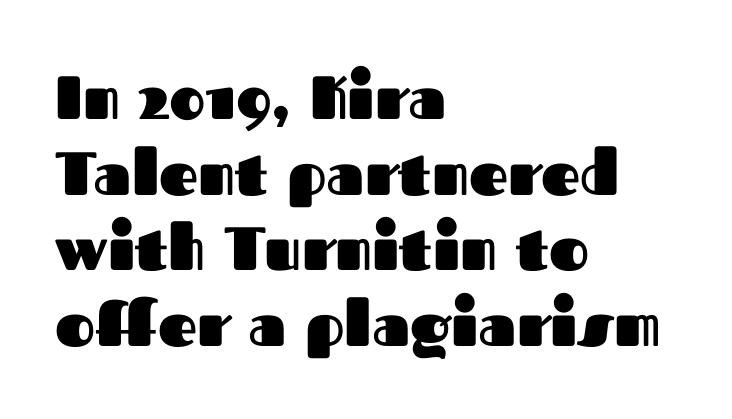
Q: Is the text bold? A: Yes.
Q: Is the text italic (slanted)? A: No, it is upright.
Q: Is the typeface a serif or a sans-serif typeface? A: Sans-serif.
Q: Is the text underlined? A: No.
Q: How is the paragraph aligned? A: Left-aligned.
Q: Is the spacing between letters normal or unusually wide? A: Normal.
Q: Width (condensed, normal, or wide)? A: Normal.
Q: Stroke contrast? A: Medium.
Q: x-height? A: Medium.
Q: Monospaced? A: No.
